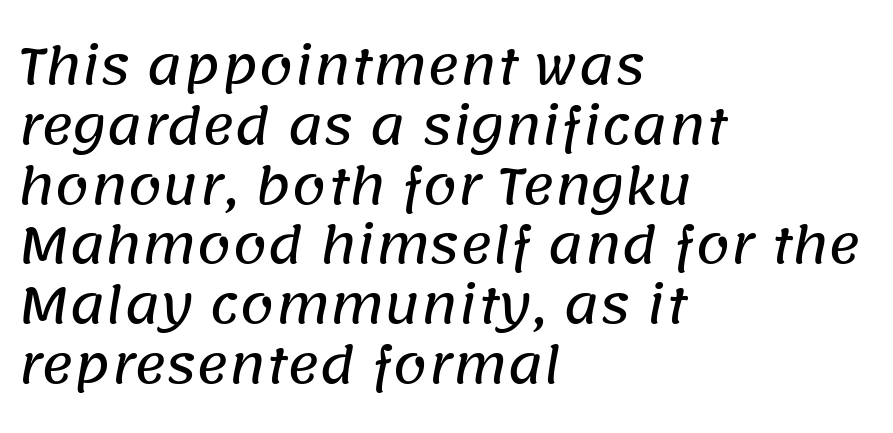
Q: Is the typeface a serif or a sans-serif typeface? A: Sans-serif.
Q: Is the text underlined? A: No.
Q: How is the paragraph aligned? A: Left-aligned.
Q: Is the spacing between letters normal or unusually wide? A: Normal.
Q: Width (condensed, normal, or wide)? A: Normal.
Q: Stroke contrast? A: Low.
Q: x-height? A: Large.
Q: Monospaced? A: No.
